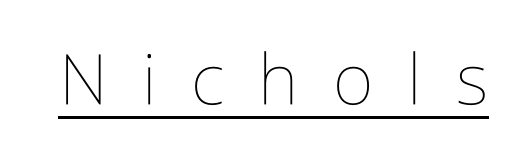
These characters rest on top of a visible drawn line. Spacing verdict: proportional, widths tailored to each character. No heavy texture on the line: the type isn't bold. Italic? Not at all — the glyphs are vertical. Substantial extra tracking has been applied to these lines.
